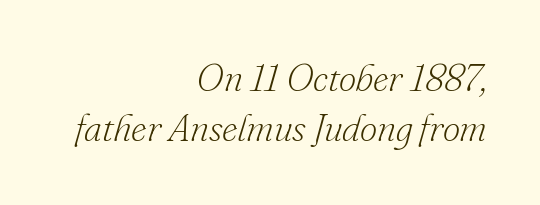
Q: Is the text bold? A: No.
Q: Is the text italic (slanted)? A: Yes, it leans right by about 16 degrees.
Q: Is the typeface a serif or a sans-serif typeface? A: Serif.
Q: Is the text underlined? A: No.
Q: How is the paragraph aligned? A: Right-aligned.
Q: Is the spacing between letters normal or unusually wide? A: Normal.
Q: Is the spacing between lines tight, normal or loose? A: Normal.
Q: Width (condensed, normal, or wide)? A: Normal.
Q: Stroke contrast? A: Low.
Q: x-height? A: Small.
Q: Monospaced? A: No.
